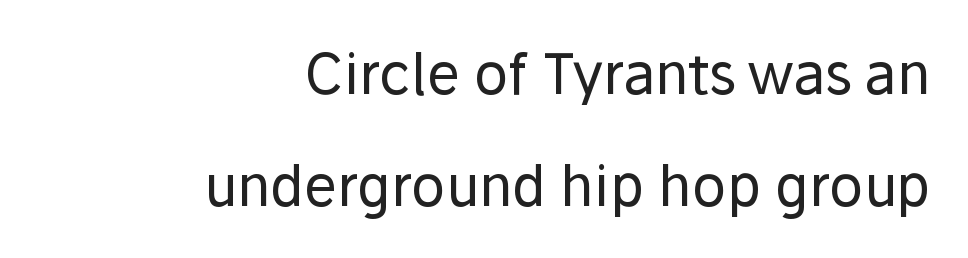
Words float on clear page, feet unadorned. Is this a sans? Yes — the strokes have no serifs. The line-height multiplier appears high, well above default. Compared with typical body copy, the letter spacing here is the same.
